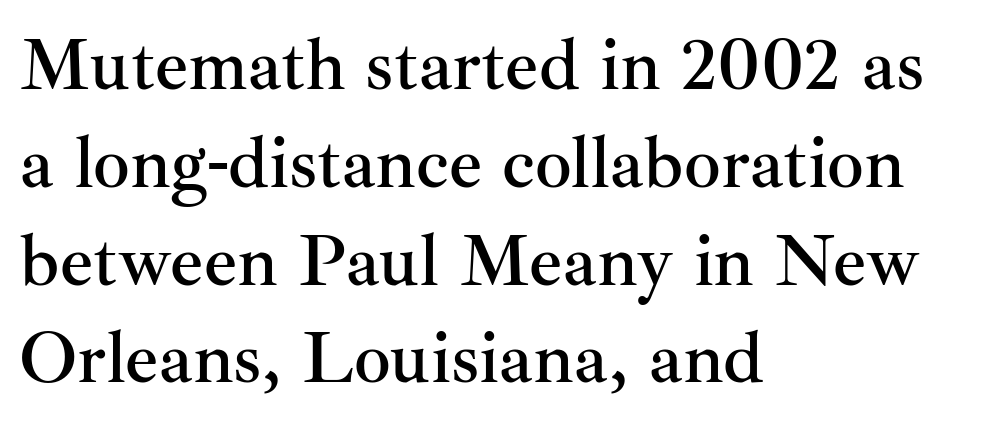
One glance says typical: line gaps are just what's usual. The letters stand straight up with perfectly vertical stems. Is this a fixed-width face? No — the glyphs have proportional, varying widths. Where is the straight margin? On the left. Typographically, this falls in the serif category.
